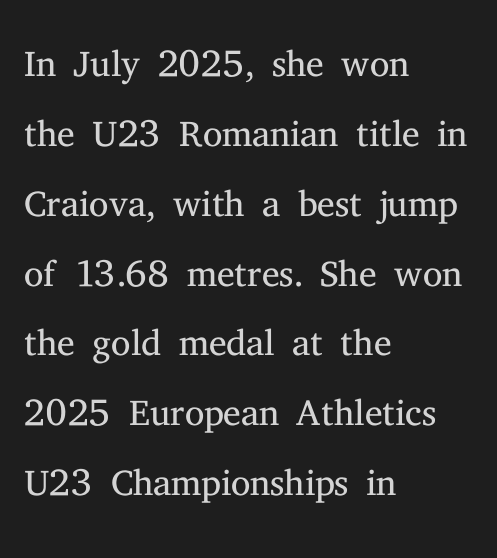
Q: Is the text bold? A: No.
Q: Is the text italic (slanted)? A: No, it is upright.
Q: Is the typeface a serif or a sans-serif typeface? A: Serif.
Q: Is the text underlined? A: No.
Q: How is the paragraph aligned? A: Left-aligned.
Q: Is the spacing between letters normal or unusually wide? A: Normal.
Q: Is the spacing between lines tight, normal or loose? A: Normal.
Q: Width (condensed, normal, or wide)? A: Normal.
Q: Stroke contrast? A: Medium.
Q: x-height? A: Medium.
Q: Monospaced? A: No.
